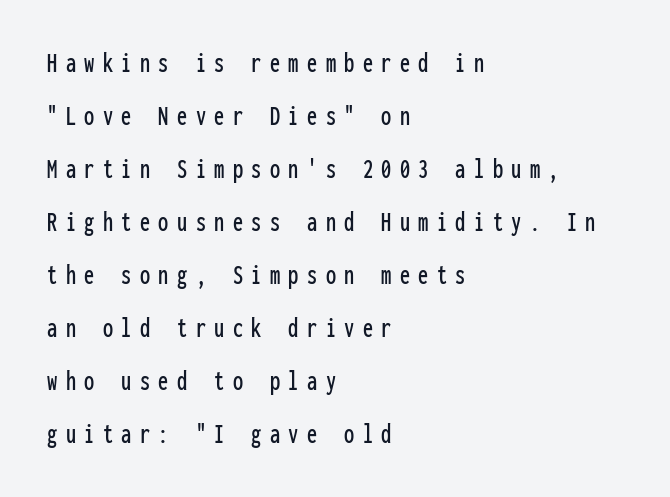
{"serif": "no", "italic": "no", "width": "condensed", "stroke_contrast": "low", "x_height": "medium", "monospaced": "yes", "underline": "no", "align": "left", "line_spacing_ratio": 1.83, "letter_spacing": "wide", "letter_spacing_em": 0.29, "glyph_px": 29}
